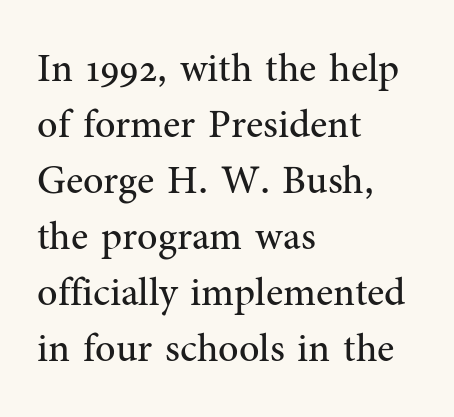
There is no visible air inserted between adjacent glyphs. The rendering uses natural spacing where letterforms have individual widths. No italicization has been applied; the sample stays upright. Is the block centered? No — it sits flush against the left margin.
